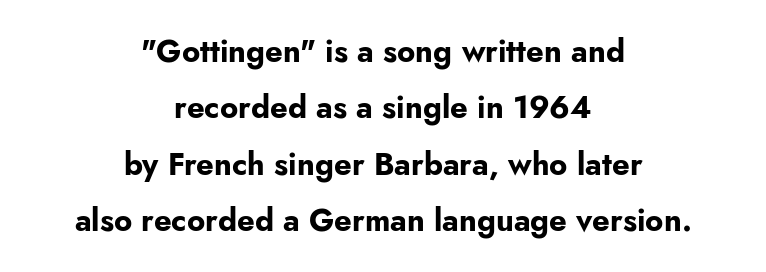
The image shows 31 px bold sans-serif type, upright; set centered, line spacing 1.82x, normal letter spacing, not underlined; low stroke contrast and a small x-height.
